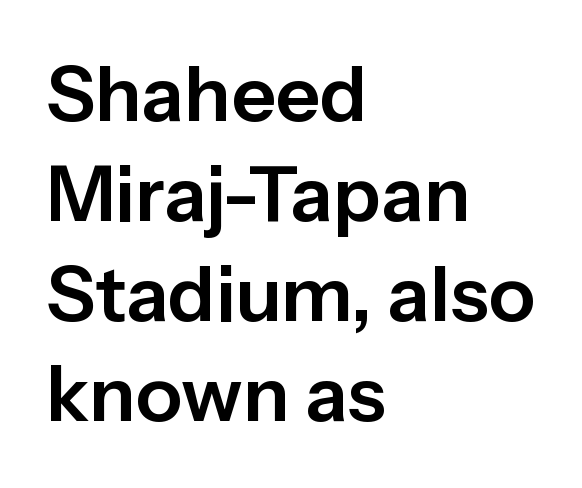
Reading down the block, your eye returns to a fixed left position each line. The rows are spaced the way most documents space them. Between one letter and the next there's only the usual sliver of space. Descenders hang freely into open space. Here the designer chose a conventional face with non-uniform glyph widths.
